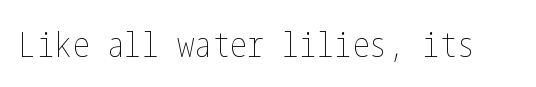
{"italic": "no", "bold": "no", "weight": "thin", "width": "condensed", "stroke_contrast": "low", "x_height": "medium", "underline": "no", "letter_spacing": "normal", "letter_spacing_em": 0.0, "glyph_px": 35}
